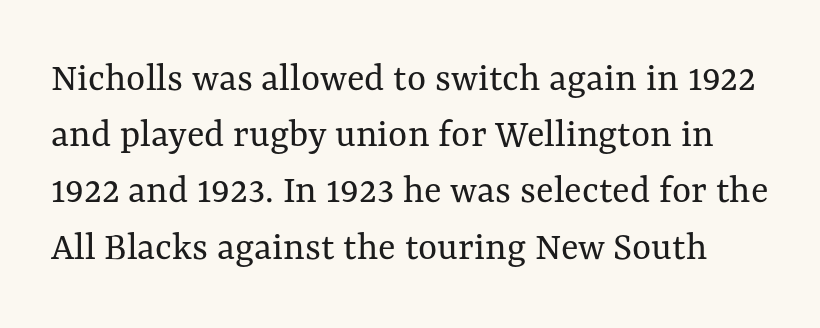
{"italic": "no", "bold": "no", "weight": "regular", "width": "normal", "stroke_contrast": "medium", "x_height": "medium", "monospaced": "no", "underline": "no", "line_spacing": "normal", "line_spacing_ratio": 1.37, "letter_spacing": "normal", "letter_spacing_em": 0.0, "glyph_px": 41}
